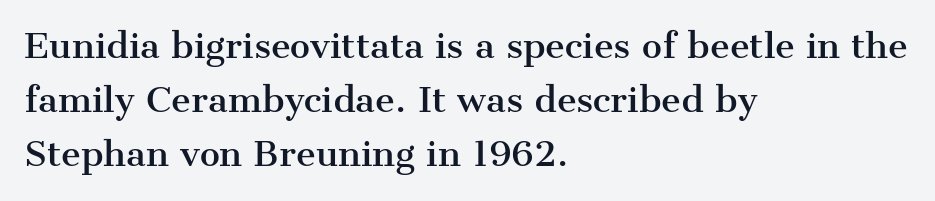
Q: Is the text italic (slanted)? A: No, it is upright.
Q: Is the typeface a serif or a sans-serif typeface? A: Serif.
Q: Is the text underlined? A: No.
Q: How is the paragraph aligned? A: Left-aligned.
Q: Is the spacing between letters normal or unusually wide? A: Normal.
Q: Is the spacing between lines tight, normal or loose? A: Normal.
Q: Width (condensed, normal, or wide)? A: Normal.
Q: Stroke contrast? A: Medium.
Q: x-height? A: Medium.
Q: Monospaced? A: No.
